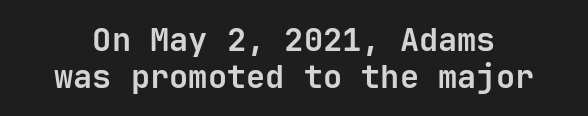
The image shows 32 px bold sans-serif type, upright, monospaced; set tight line spacing (1.15x), normal letter spacing, not underlined; low stroke contrast and a medium x-height.
